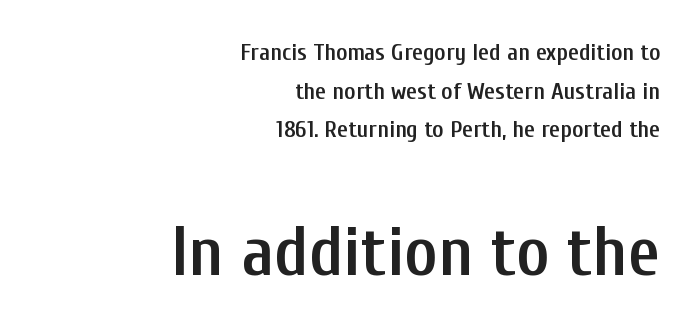
The image shows 71 px semibold, condensed sans-serif type, upright; set right-aligned, normal line spacing (1.61x), normal letter spacing, not underlined; the second (bottom) block is 2.96x larger; low stroke contrast and a medium x-height.
